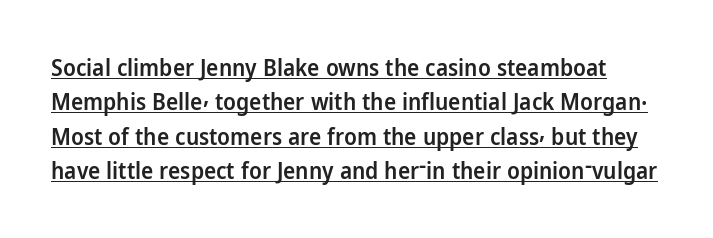
{"italic": "no", "bold": "semi", "underline": "yes", "line_spacing": "normal", "line_spacing_ratio": 1.5, "letter_spacing": "normal", "letter_spacing_em": 0.0, "glyph_px": 23}
